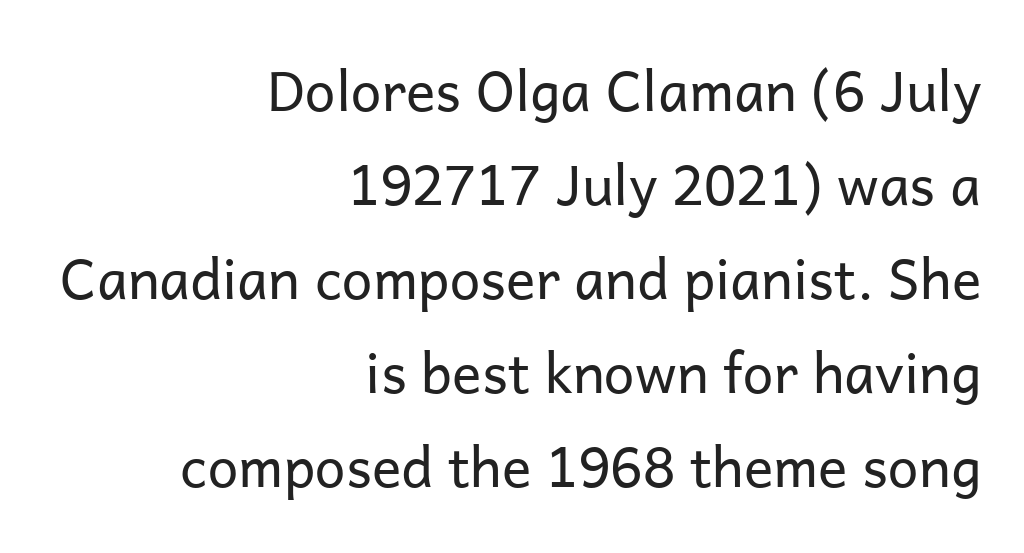
This is not heavy type; no bold has been used. Rule under the text: the space is simply empty. The gaps between neighbouring characters are ordinary and unremarkable. The axis of the letterforms is exactly vertical. One-word summary of the alignment: right.
